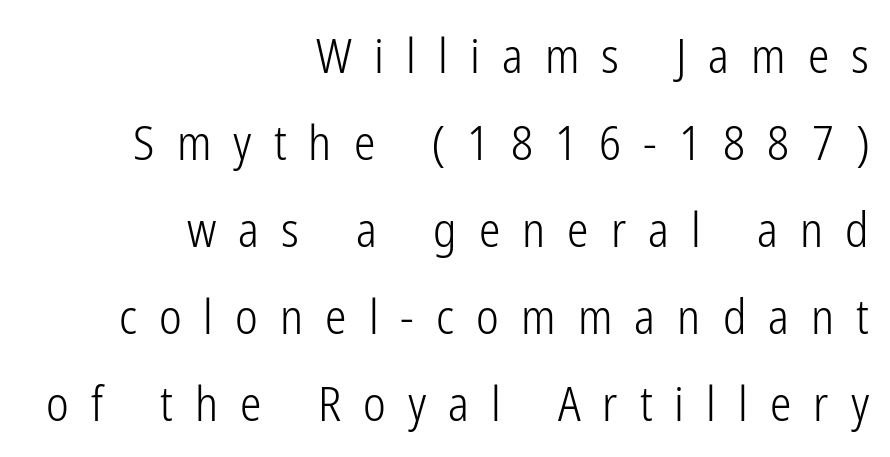
{"serif": "no", "italic": "no", "bold": "no", "weight": "light", "width": "condensed", "stroke_contrast": "low", "x_height": "medium", "monospaced": "no", "underline": "no", "align": "right", "line_spacing_ratio": 1.81, "letter_spacing": "wide", "letter_spacing_em": 0.46, "glyph_px": 48}
